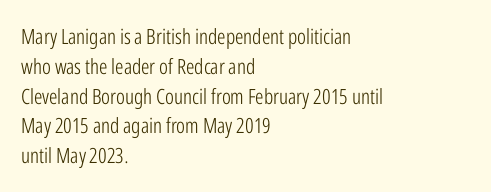
The image shows 21 px text type, upright; set left-aligned, normal line spacing (1.42x), normal letter spacing, not underlined.
